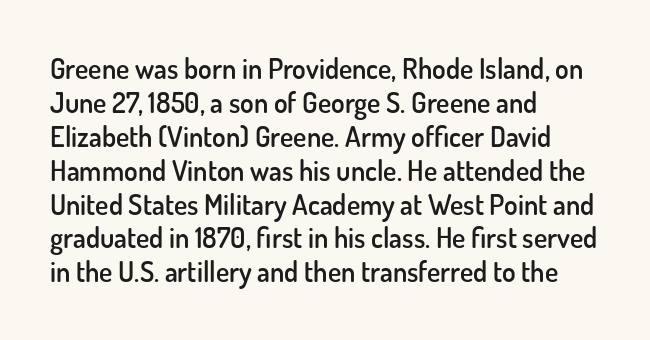
Q: Is the text bold? A: Semi-bold.
Q: Is the text italic (slanted)? A: No, it is upright.
Q: Is the typeface a serif or a sans-serif typeface? A: Sans-serif.
Q: Is the text underlined? A: No.
Q: How is the paragraph aligned? A: Left-aligned.
Q: Is the spacing between letters normal or unusually wide? A: Normal.
Q: Width (condensed, normal, or wide)? A: Normal.
Q: Stroke contrast? A: Low.
Q: x-height? A: Small.
Q: Monospaced? A: No.
